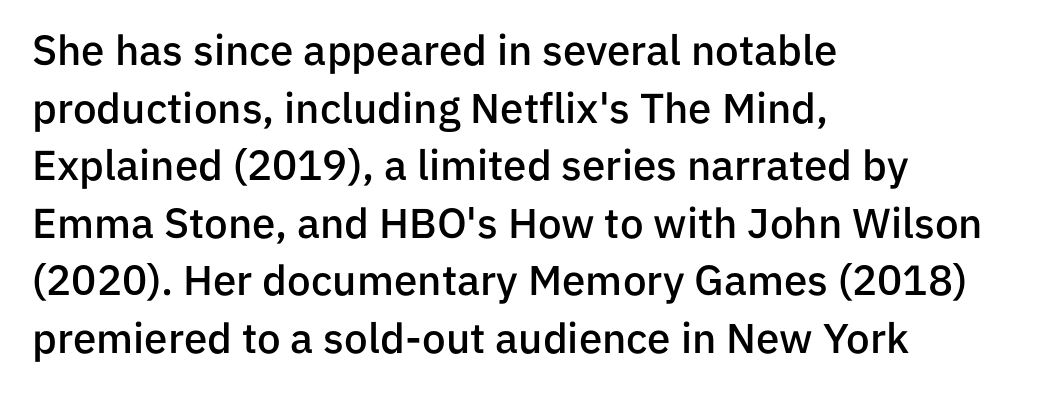
{"serif": "no", "italic": "no", "bold": "semi", "weight": "semibold", "width": "normal", "stroke_contrast": "low", "x_height": "medium", "monospaced": "no", "underline": "no", "align": "left", "line_spacing": "normal", "line_spacing_ratio": 1.37, "letter_spacing": "normal", "letter_spacing_em": 0.0, "glyph_px": 42}
